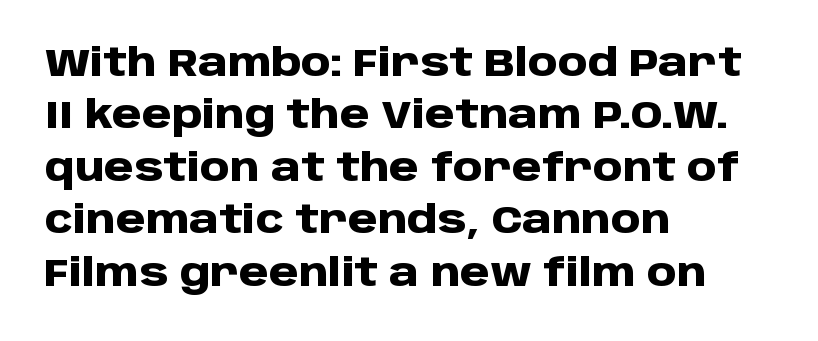
{"serif": "no", "italic": "no", "bold": "yes", "weight": "heavy", "width": "normal", "stroke_contrast": "low", "x_height": "large", "monospaced": "no", "underline": "no", "align": "left", "line_spacing": "normal", "line_spacing_ratio": 1.38, "letter_spacing": "normal", "letter_spacing_em": 0.0, "glyph_px": 38}
